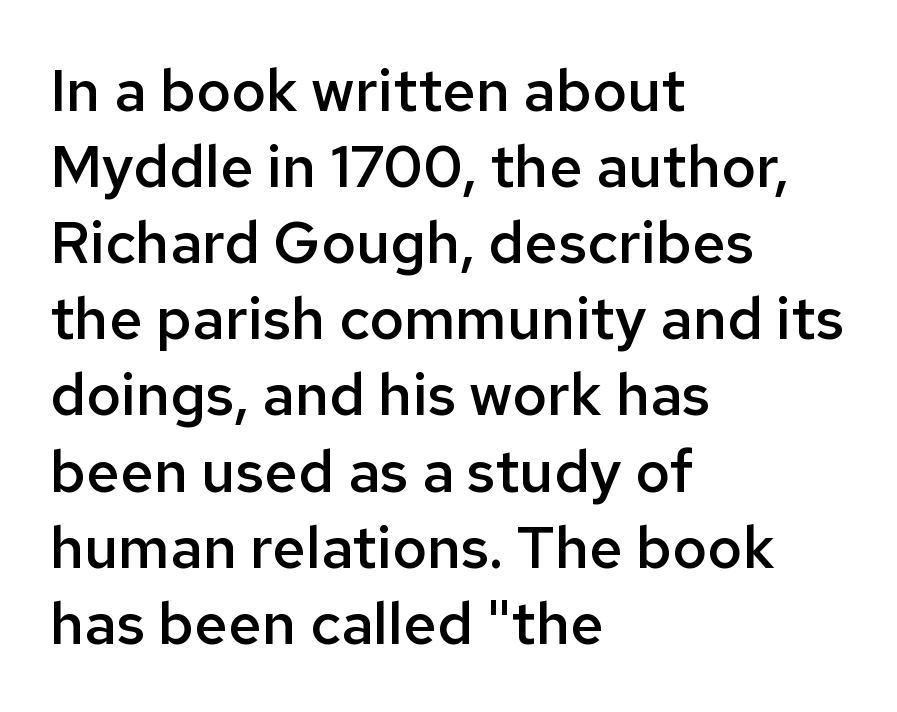
Q: Is the text bold? A: Semi-bold.
Q: Is the text italic (slanted)? A: No, it is upright.
Q: Is the typeface a serif or a sans-serif typeface? A: Sans-serif.
Q: Is the text underlined? A: No.
Q: How is the paragraph aligned? A: Left-aligned.
Q: Is the spacing between letters normal or unusually wide? A: Normal.
Q: Is the spacing between lines tight, normal or loose? A: Normal.
Q: Width (condensed, normal, or wide)? A: Normal.
Q: Stroke contrast? A: Low.
Q: x-height? A: Medium.
Q: Monospaced? A: No.
